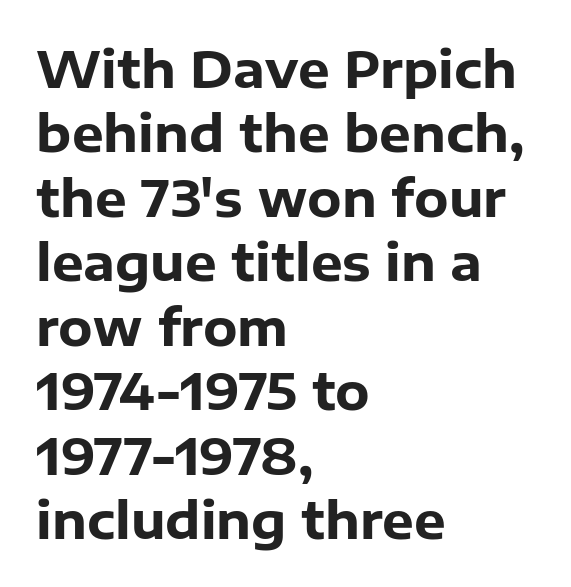
The line texture is even and compact thanks to regular tracking. Has an underline been added? It has not. Vertically, the passage feels balanced, rows spaced as you'd expect. These lines were composed using upright roman letters. Is this a fixed-width face? No — the glyphs have proportional, varying widths. The letters carry no serifs — their stems end cleanly without finishing strokes.
